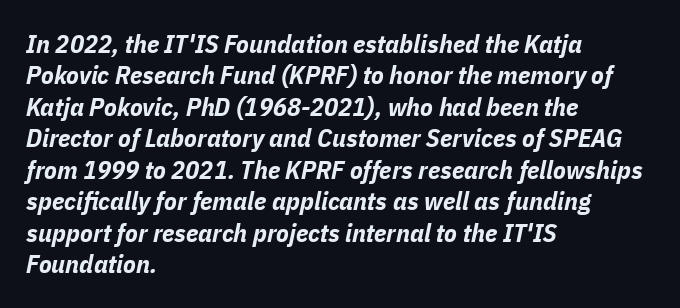
Q: Is the text bold? A: Yes.
Q: Is the text italic (slanted)? A: Yes, it leans right by about 11 degrees.
Q: Is the text underlined? A: No.
Q: How is the paragraph aligned? A: Left-aligned.
Q: Is the spacing between letters normal or unusually wide? A: Normal.
